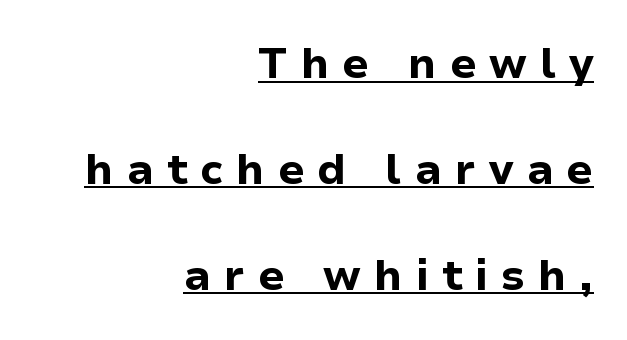
{"serif": "no", "italic": "no", "bold": "yes", "weight": "bold", "width": "normal", "stroke_contrast": "low", "x_height": "medium", "monospaced": "no", "underline": "yes", "align": "right", "line_spacing": "loose", "line_spacing_ratio": 2.46, "letter_spacing": "wide", "letter_spacing_em": 0.3, "glyph_px": 43}
